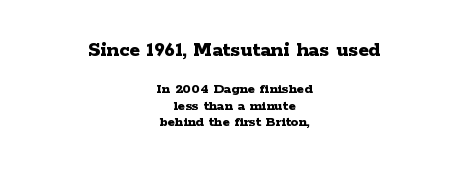
Weight check: bold — yes, fully. No extra tracking has been applied to these lines. Layout note: lines centered. Notice how descenders almost collide with the ascenders below — that's tight leading.
